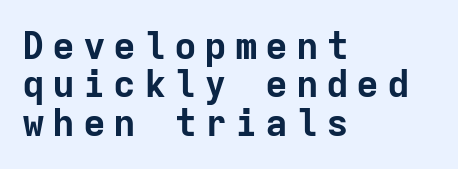
The image shows 38 px bold sans-serif type, upright, monospaced; set left-aligned, tight line spacing (1.01x), unusually wide letter spacing (+0.2 em), not underlined; low stroke contrast and a medium x-height.
